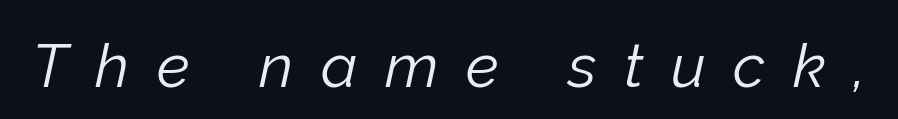
The image shows 61 px light type, italic (leaning right); set unusually wide letter spacing (+0.45 em), not underlined; low stroke contrast and a medium x-height.
